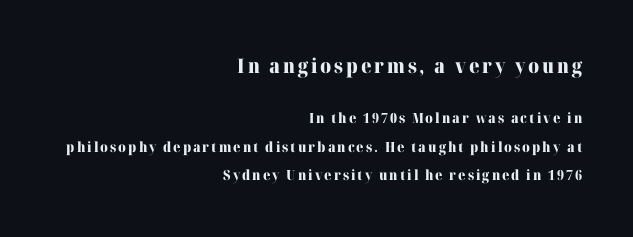
{"italic": "no", "bold": "yes", "underline": "no", "align": "right", "line_spacing": "loose", "line_spacing_ratio": 2.05, "larger_block": "first", "size_ratio": 1.43, "glyph_px": 20}
